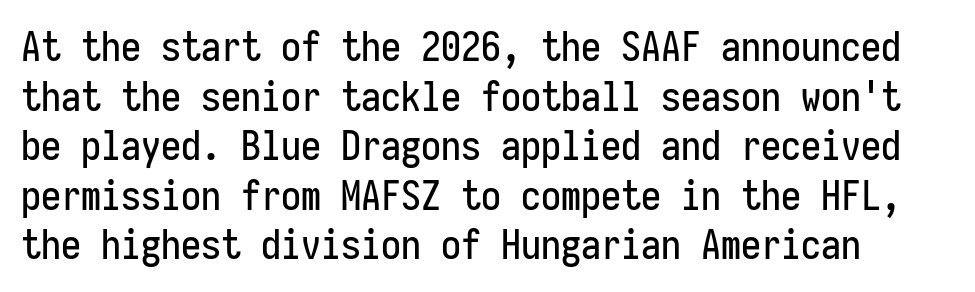
Q: Is the text italic (slanted)? A: No, it is upright.
Q: Is the typeface a serif or a sans-serif typeface? A: Sans-serif.
Q: Is the text underlined? A: No.
Q: Is the spacing between letters normal or unusually wide? A: Normal.
Q: Width (condensed, normal, or wide)? A: Condensed.
Q: Stroke contrast? A: Low.
Q: x-height? A: Medium.
Q: Monospaced? A: Yes.
